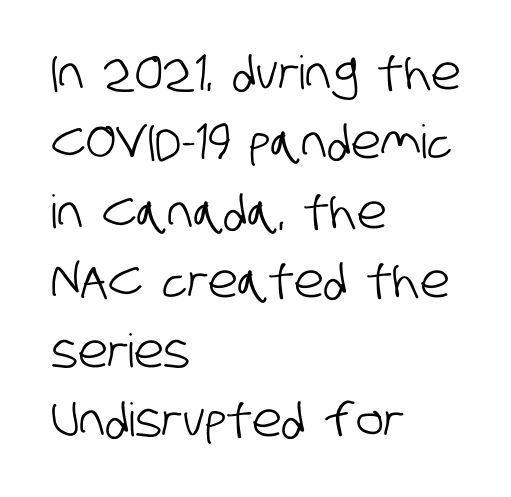
The letterforms sit shoulder to shoulder at normal distance. To sum up the face: it is a sans, with no serifs. Casual observation: everything's shoved over to the left. The space beneath each line is pristine and unruled. The passage shown is typed in a proportional face where columns would drift. Normally led — the rows are evenly, conventionally spaced.
